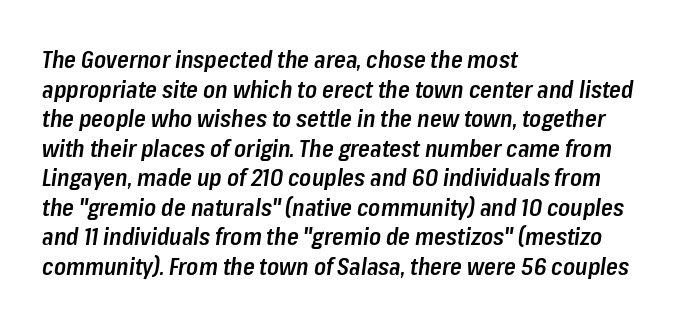
Q: Is the text bold? A: Semi-bold.
Q: Is the text italic (slanted)? A: Yes, it leans right by about 8 degrees.
Q: Is the text underlined? A: No.
Q: How is the paragraph aligned? A: Left-aligned.
Q: Is the spacing between letters normal or unusually wide? A: Normal.
